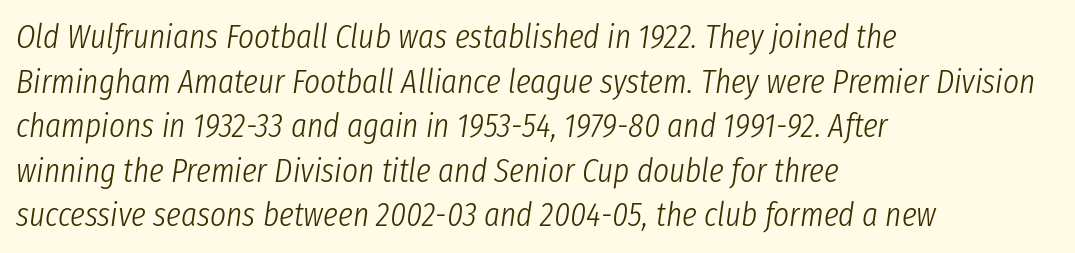
Q: Is the text bold? A: No.
Q: Is the text italic (slanted)? A: Yes, it leans right by about 8 degrees.
Q: Is the text underlined? A: No.
Q: How is the paragraph aligned? A: Left-aligned.
Q: Is the spacing between letters normal or unusually wide? A: Normal.
Q: Is the spacing between lines tight, normal or loose? A: Normal.
Q: Width (condensed, normal, or wide)? A: Condensed.
Q: Stroke contrast? A: Low.
Q: x-height? A: Medium.
Q: Monospaced? A: No.
